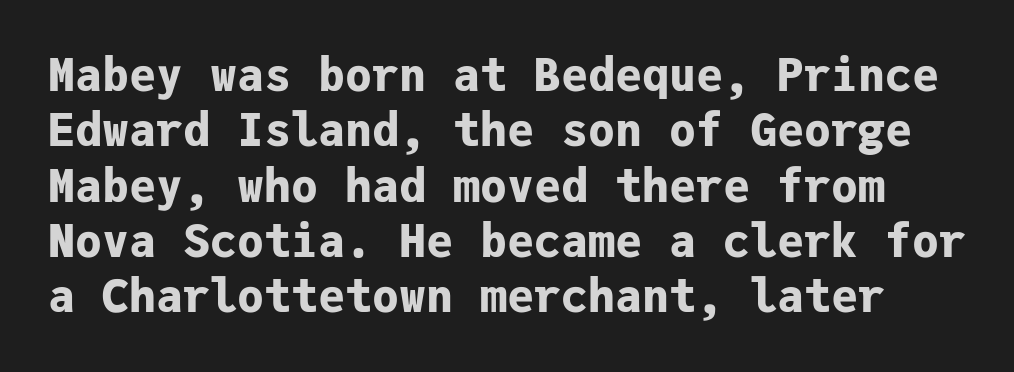
Q: Is the text bold? A: Yes.
Q: Is the text italic (slanted)? A: No, it is upright.
Q: Is the typeface a serif or a sans-serif typeface? A: Sans-serif.
Q: Is the text underlined? A: No.
Q: Is the spacing between letters normal or unusually wide? A: Normal.
Q: Width (condensed, normal, or wide)? A: Normal.
Q: Stroke contrast? A: Low.
Q: x-height? A: Medium.
Q: Monospaced? A: Yes.
